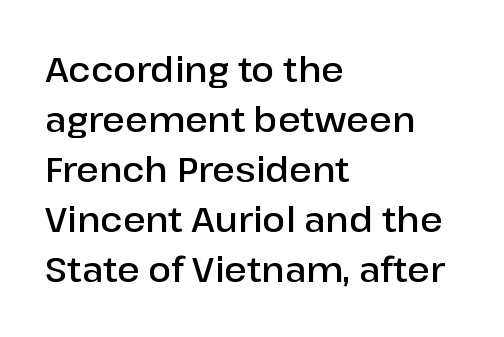
Q: Is the text bold? A: Semi-bold.
Q: Is the text italic (slanted)? A: No, it is upright.
Q: Is the typeface a serif or a sans-serif typeface? A: Sans-serif.
Q: Is the text underlined? A: No.
Q: How is the paragraph aligned? A: Left-aligned.
Q: Is the spacing between letters normal or unusually wide? A: Normal.
Q: Is the spacing between lines tight, normal or loose? A: Normal.
Q: Width (condensed, normal, or wide)? A: Normal.
Q: Stroke contrast? A: Low.
Q: x-height? A: Medium.
Q: Monospaced? A: No.
